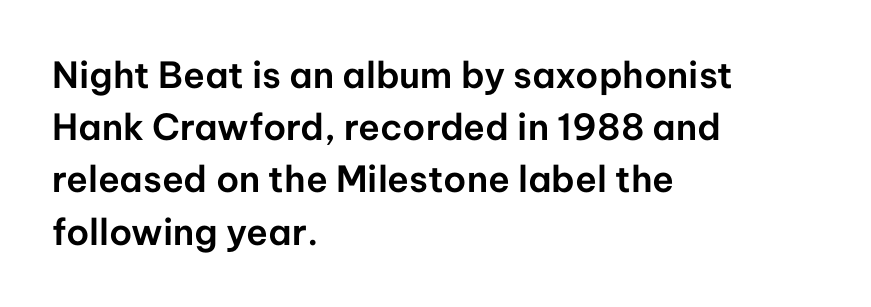
{"serif": "no", "italic": "no", "width": "normal", "stroke_contrast": "low", "x_height": "medium", "monospaced": "no", "underline": "no", "align": "left", "line_spacing": "normal", "line_spacing_ratio": 1.45, "letter_spacing": "normal", "letter_spacing_em": 0.0, "glyph_px": 36}
